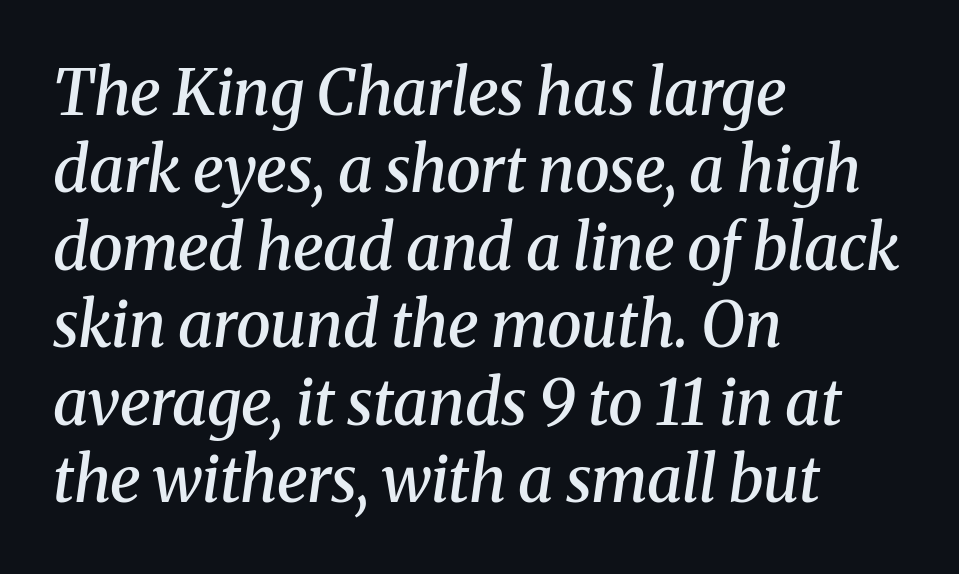
Q: Is the text bold? A: Semi-bold.
Q: Is the text italic (slanted)? A: Yes, it leans right by about 8 degrees.
Q: Is the typeface a serif or a sans-serif typeface? A: Serif.
Q: Is the text underlined? A: No.
Q: How is the paragraph aligned? A: Left-aligned.
Q: Is the spacing between letters normal or unusually wide? A: Normal.
Q: Width (condensed, normal, or wide)? A: Normal.
Q: Stroke contrast? A: Medium.
Q: x-height? A: Medium.
Q: Monospaced? A: No.
